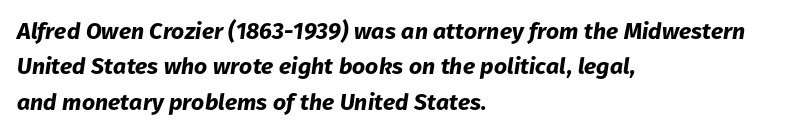
The image shows 23 px bold type, italic (leaning right); set left-aligned, normal line spacing (1.54x), normal letter spacing, not underlined.
